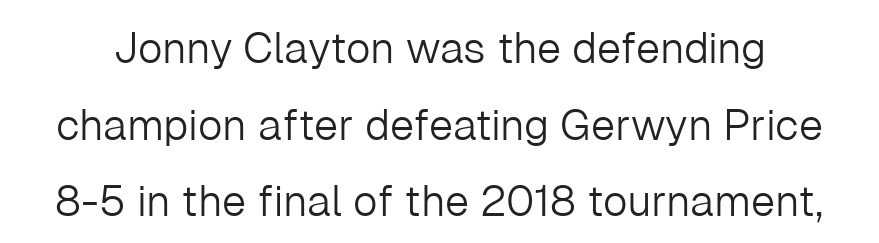
Has an underline been added? It has not. Here the designer chose a conventional face with non-uniform glyph widths. Posture: upright roman. Nothing sits at the stroke ends, so this counts as sans-serif.
